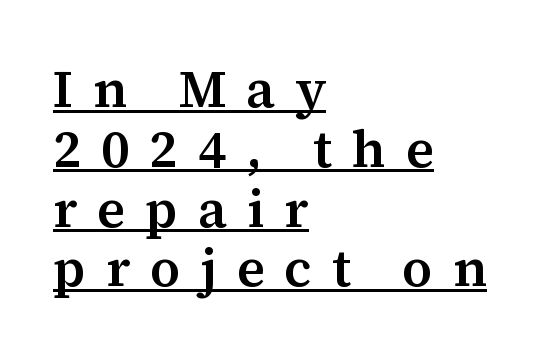
{"serif": "yes", "italic": "no", "width": "normal", "stroke_contrast": "medium", "x_height": "medium", "monospaced": "no", "underline": "yes", "align": "left", "line_spacing": "tight", "line_spacing_ratio": 1.15, "letter_spacing": "wide", "letter_spacing_em": 0.38, "glyph_px": 52}
